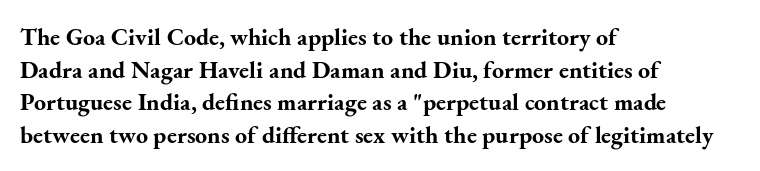
Q: Is the text bold? A: Yes.
Q: Is the text italic (slanted)? A: No, it is upright.
Q: Is the text underlined? A: No.
Q: How is the paragraph aligned? A: Left-aligned.
Q: Is the spacing between letters normal or unusually wide? A: Normal.
Q: Is the spacing between lines tight, normal or loose? A: Normal.
